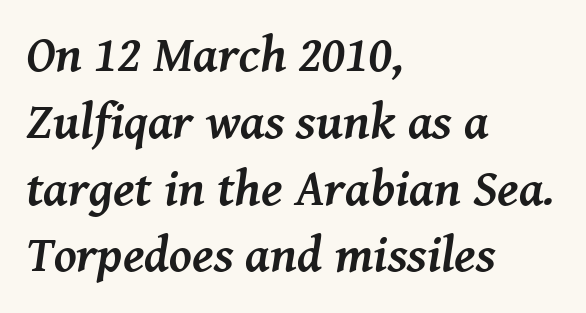
The image shows 51 px semibold serif type, italic (leaning right); set left-aligned, normal line spacing (1.31x), normal letter spacing, not underlined; medium stroke contrast and a medium x-height.
